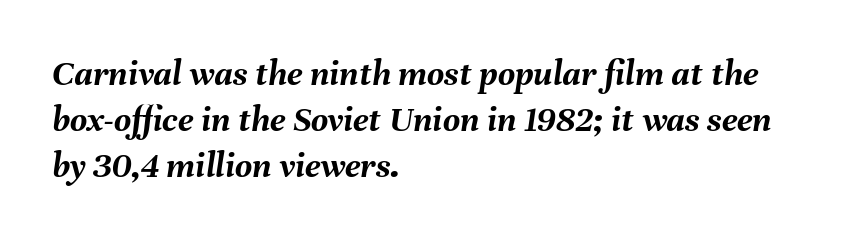
Does extra space separate the letters? No, they use regular spacing. Rendered with sloped, italic letterforms. Reading down the block, your eye returns to a fixed left position each line. As a designer I'd log this as weight 700, bold.
